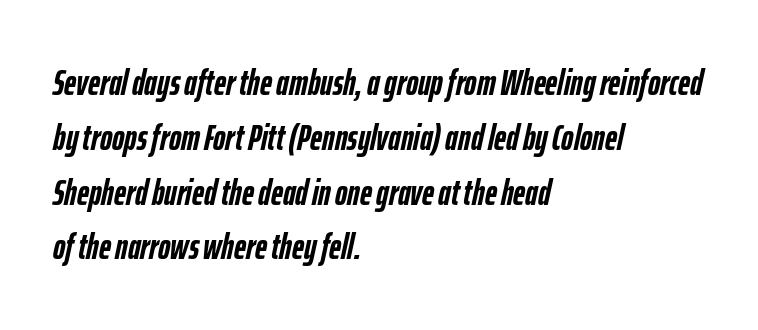
Q: Is the text bold? A: Yes.
Q: Is the text italic (slanted)? A: Yes, it leans right by about 12 degrees.
Q: Is the text underlined? A: No.
Q: How is the paragraph aligned? A: Left-aligned.
Q: Is the spacing between letters normal or unusually wide? A: Normal.
Q: Is the spacing between lines tight, normal or loose? A: Normal.
Q: Width (condensed, normal, or wide)? A: Condensed.
Q: Stroke contrast? A: Low.
Q: x-height? A: Medium.
Q: Monospaced? A: No.
